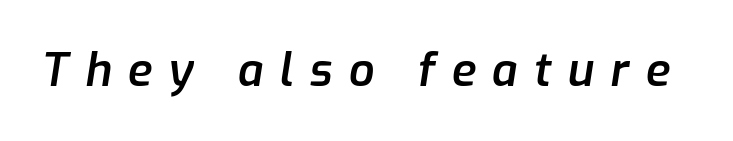
The image shows 45 px semibold type, italic (leaning right); set unusually wide letter spacing (+0.36 em), not underlined; low stroke contrast and a medium x-height.
